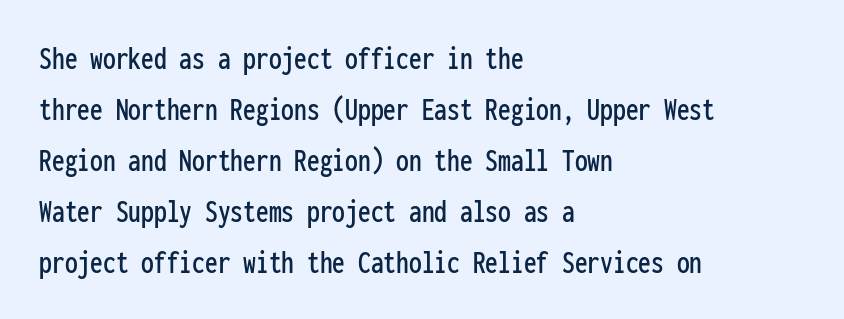
{"serif": "no", "italic": "no", "width": "condensed", "stroke_contrast": "low", "x_height": "medium", "monospaced": "yes", "underline": "no", "align": "left", "line_spacing": "normal", "line_spacing_ratio": 1.5, "letter_spacing": "normal", "letter_spacing_em": 0.0, "glyph_px": 34}
